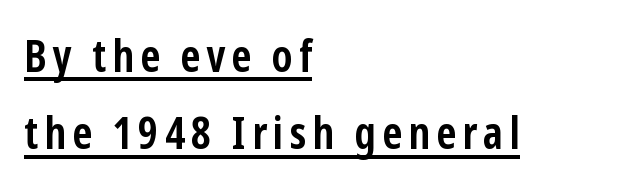
{"serif": "no", "italic": "no", "bold": "yes", "weight": "semibold", "width": "condensed", "stroke_contrast": "low", "x_height": "medium", "monospaced": "no", "underline": "yes", "align": "left", "line_spacing_ratio": 1.76, "glyph_px": 44}
